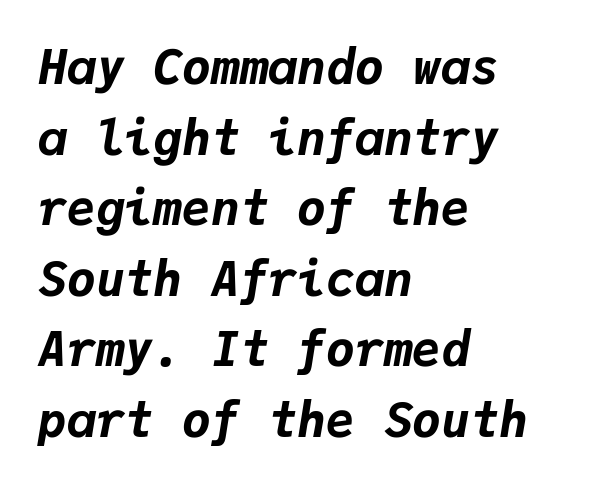
The lettering tilts uniformly, giving the passage an italic look. If you drew a ruler down the left edge, every line would touch it. Tracking value appears to be zero — textbook default spacing. This sample has the even, mechanical cadence of fixed-width lettering. Vertical spacing — default.
